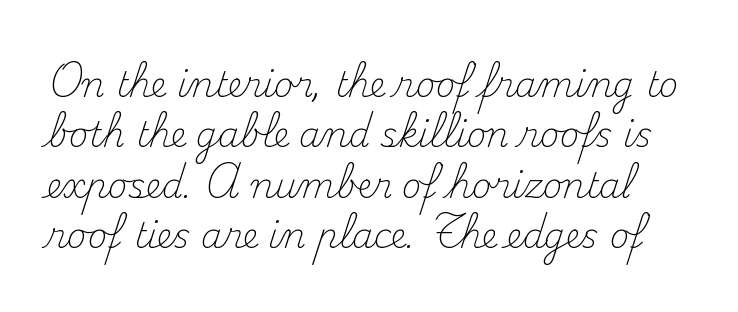
The passage shown is not underscored anywhere. Successive baselines arrive at the customary interval. Stems here are at most as thick as an everyday book face. Is this a fixed-width face? No — the glyphs have proportional, varying widths.
